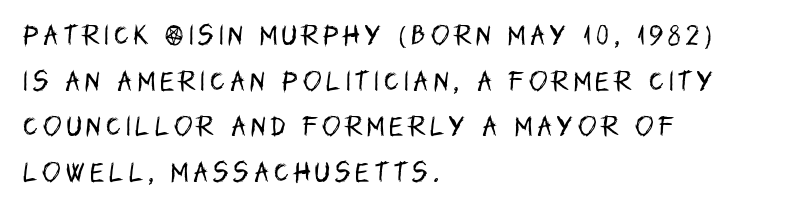
{"italic": "no", "bold": "no", "underline": "no", "align": "left", "line_spacing": "loose", "line_spacing_ratio": 2.07, "letter_spacing": "wide", "letter_spacing_em": 0.23, "glyph_px": 22}
